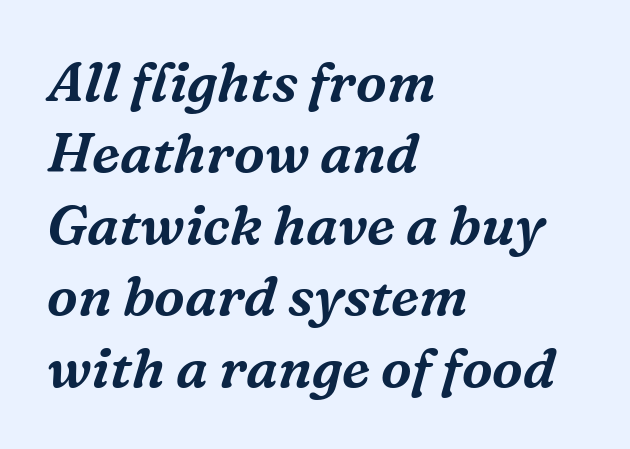
Each line starts at the same left margin while the right side varies. The text was rendered using a seriffed face with decorative stroke endings. Italic: yes, the glyphs are oblique. Successive baselines arrive at the customary interval. Do the characters align in a grid? No, the font is proportional.
